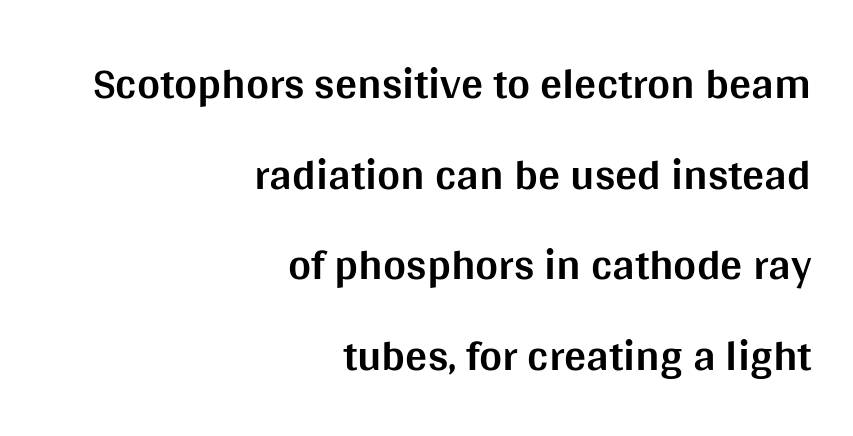
{"serif": "no", "italic": "no", "bold": "yes", "weight": "bold", "width": "normal", "stroke_contrast": "medium", "x_height": "large", "monospaced": "no", "underline": "no", "align": "right", "line_spacing": "loose", "line_spacing_ratio": 2.06, "letter_spacing": "normal", "letter_spacing_em": 0.0, "glyph_px": 44}
